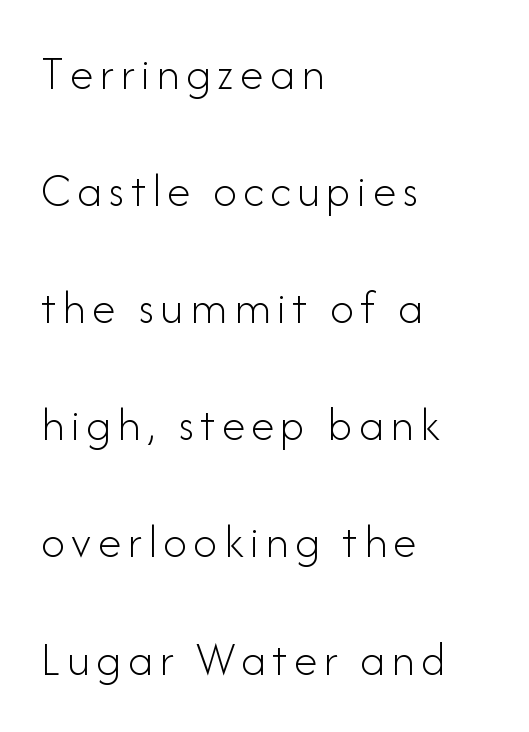
Q: Is the text bold? A: No.
Q: Is the text italic (slanted)? A: No, it is upright.
Q: Is the typeface a serif or a sans-serif typeface? A: Sans-serif.
Q: Is the text underlined? A: No.
Q: How is the paragraph aligned? A: Left-aligned.
Q: Is the spacing between lines tight, normal or loose? A: Loose.
Q: Width (condensed, normal, or wide)? A: Normal.
Q: Stroke contrast? A: Low.
Q: x-height? A: Small.
Q: Monospaced? A: No.
